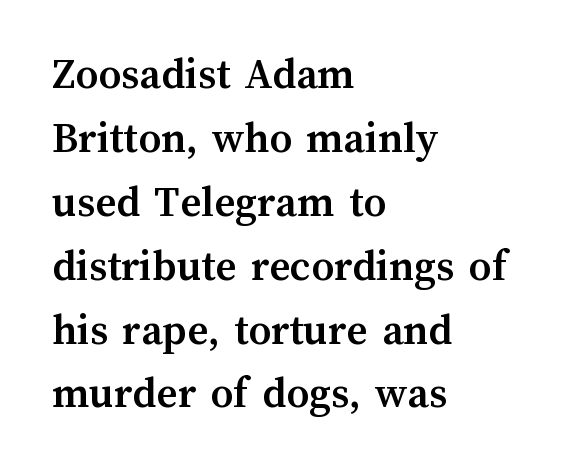
The image shows 45 px semibold type, upright; set left-aligned, normal line spacing (1.42x), normal letter spacing, not underlined; medium stroke contrast and a medium x-height.
